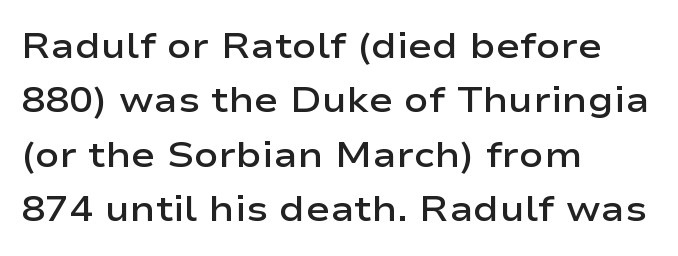
{"serif": "no", "italic": "no", "bold": "semi", "weight": "semibold", "width": "wide", "stroke_contrast": "low", "x_height": "medium", "monospaced": "no", "underline": "no", "align": "left", "line_spacing": "normal", "line_spacing_ratio": 1.51, "letter_spacing": "normal", "letter_spacing_em": 0.0, "glyph_px": 36}
